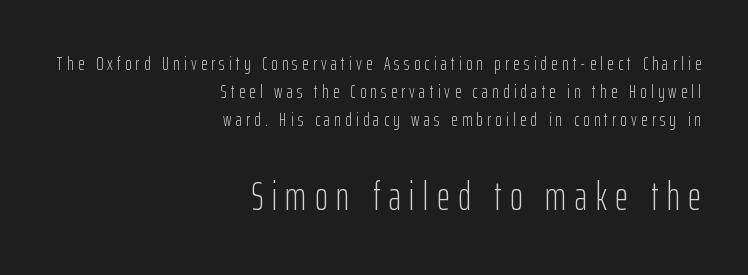
Compared with typical paragraphs, the rows here are spaced about the same. This rendering uses right alignment, leaving the left contour irregular. Look at the tracking — it's clearly loosened, letters drifting apart. Proportional: the letters do not fall into vertical columns. This sample uses an upright cut, with every glyph sitting square on the baseline.
